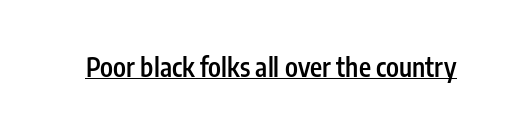
{"italic": "no", "bold": "semi", "underline": "yes", "letter_spacing": "normal", "letter_spacing_em": 0.0, "glyph_px": 26}
